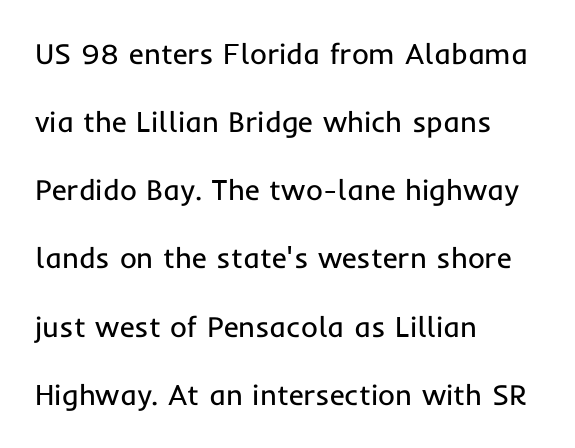
Q: Is the text bold? A: No.
Q: Is the text italic (slanted)? A: No, it is upright.
Q: Is the typeface a serif or a sans-serif typeface? A: Sans-serif.
Q: Is the text underlined? A: No.
Q: How is the paragraph aligned? A: Left-aligned.
Q: Is the spacing between letters normal or unusually wide? A: Normal.
Q: Is the spacing between lines tight, normal or loose? A: Loose.
Q: Width (condensed, normal, or wide)? A: Normal.
Q: Stroke contrast? A: Low.
Q: x-height? A: Medium.
Q: Monospaced? A: No.
